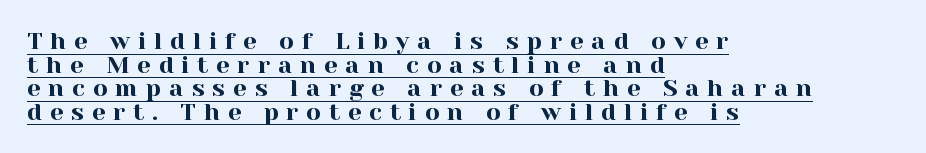
{"italic": "no", "underline": "yes", "align": "left", "line_spacing": "tight", "line_spacing_ratio": 0.98, "letter_spacing": "wide", "letter_spacing_em": 0.33, "glyph_px": 24}
